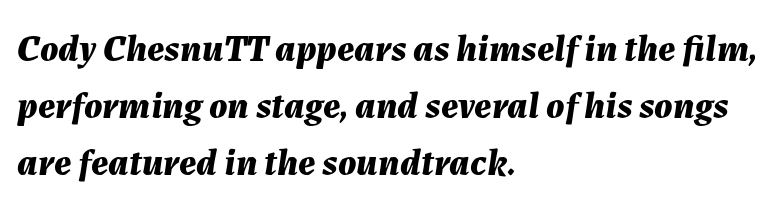
{"italic": "yes", "lean": "right", "slant_degrees": 7, "bold": "yes", "weight": "bold", "width": "normal", "stroke_contrast": "medium", "x_height": "medium", "monospaced": "no", "underline": "no", "align": "left", "line_spacing": "normal", "line_spacing_ratio": 1.5, "letter_spacing": "normal", "letter_spacing_em": 0.0, "glyph_px": 38}
